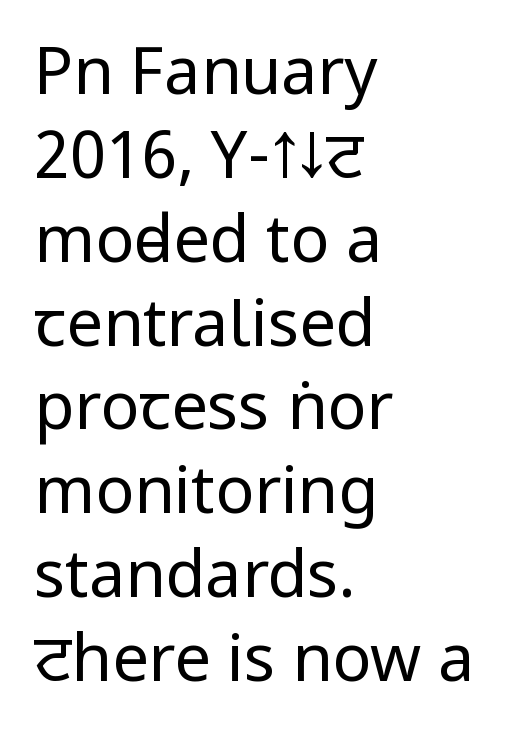
{"serif": "no", "italic": "no", "bold": "no", "weight": "regular", "width": "condensed", "stroke_contrast": "low", "x_height": "large", "monospaced": "no", "underline": "no", "align": "left", "line_spacing": "normal", "line_spacing_ratio": 1.29, "letter_spacing": "normal", "letter_spacing_em": 0.0, "glyph_px": 65}
